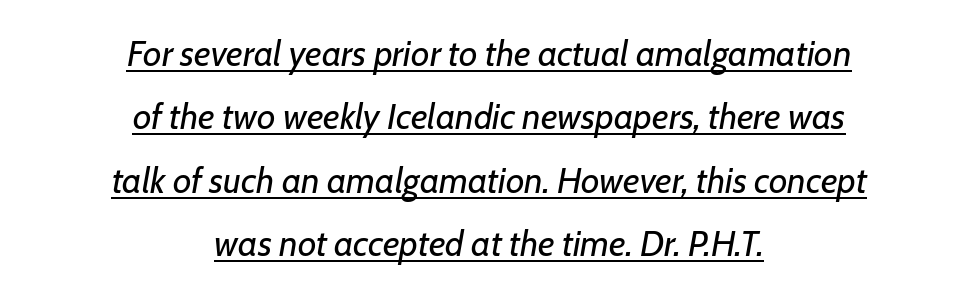
{"italic": "yes", "lean": "right", "slant_degrees": 7, "bold": "no", "weight": "regular", "width": "normal", "stroke_contrast": "low", "x_height": "medium", "monospaced": "no", "underline": "yes", "align": "center", "line_spacing_ratio": 1.76, "letter_spacing": "normal", "letter_spacing_em": 0.0, "glyph_px": 36}
